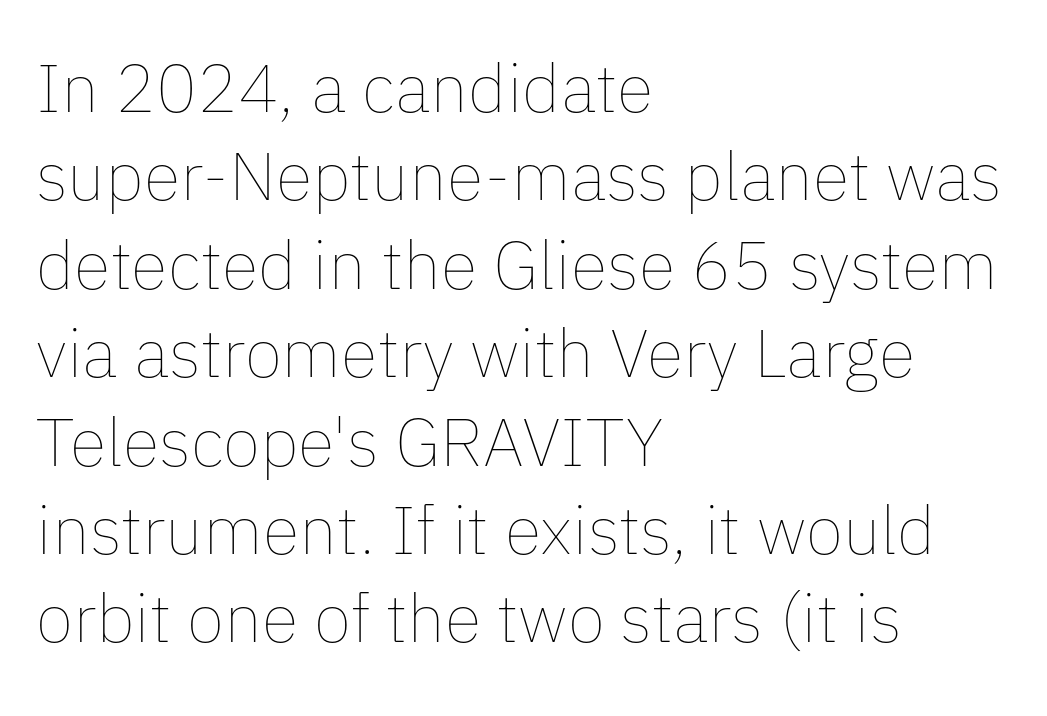
The passage shown is not bold in any degree. The area under the type is left untouched. This is roman type, the default non-slanted kind. There is no visible air inserted between adjacent glyphs. A typesetter would call this proportional, since set widths differ per character. The ragged edge is on the right, which tells us the setting is flush left.
